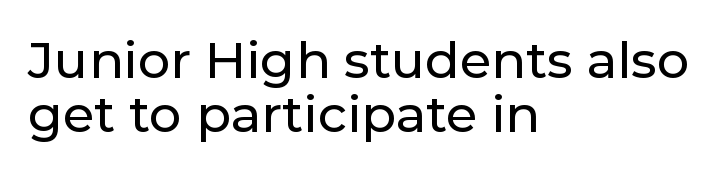
Do the letters lean? They stand straight. Do the characters align in a grid? No, the font is proportional. Regarding serifs, this sample does without them. The designer dialed line spacing down below the default. Left-aligned paragraph, ragged on the right. Letters rest on an invisible, unmarked baseline.
